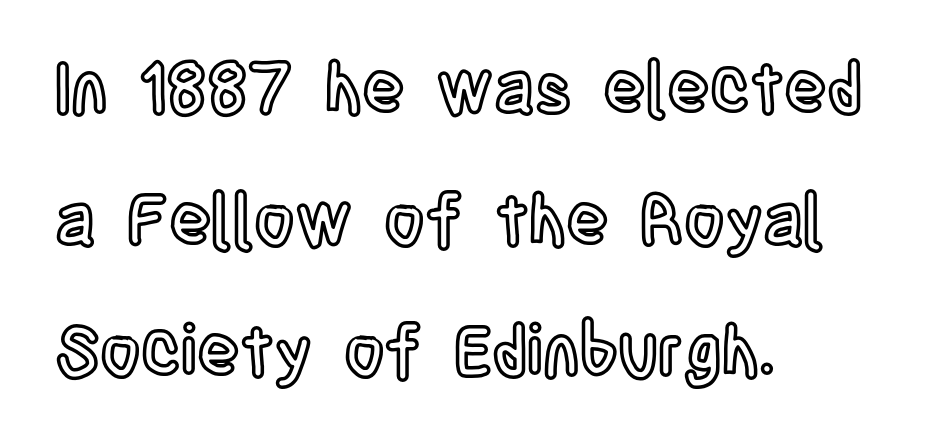
This rendering uses left alignment, leaving the right contour irregular. The baseline area is clear. Inter-character spacing is left at the font's built-in metrics. Each letter keeps its own natural width here, so spacing adapts to shape.
